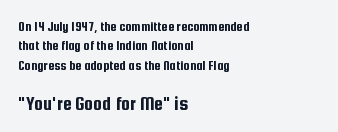
The zone under the glyphs is completely vacant. Rows of type keep a routine distance in the vertical direction. Caption: multi-line text, flush left, ragged right. The type sits square on the baseline with zero lean.
